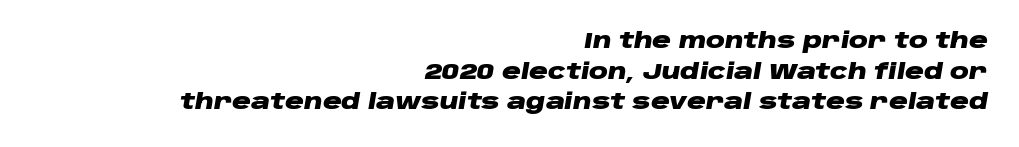
The gaps between neighbouring characters are ordinary and unremarkable. Descenders are the only things crossing below the line. Line endings align vertically; line beginnings do not. Is the type bold? Yes — the strokes are clearly thick and heavy.
